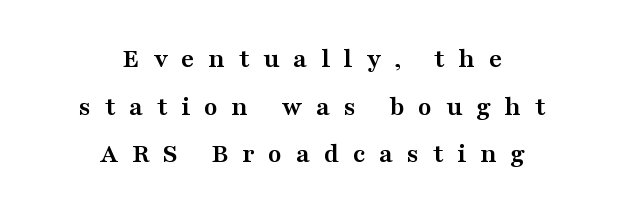
{"serif": "yes", "italic": "no", "bold": "yes", "weight": "semibold", "width": "wide", "stroke_contrast": "medium", "x_height": "medium", "monospaced": "no", "underline": "no", "align": "center", "line_spacing": "normal", "line_spacing_ratio": 1.7, "letter_spacing": "wide", "letter_spacing_em": 0.49, "glyph_px": 28}
